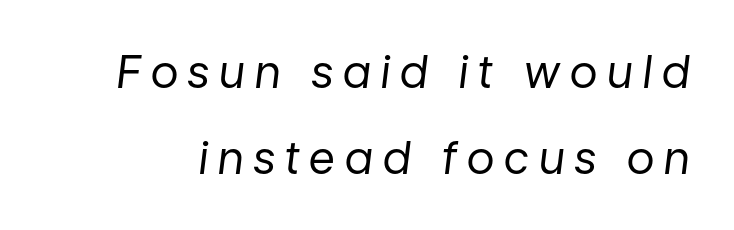
Q: Is the text bold? A: No.
Q: Is the text italic (slanted)? A: Yes, it leans right by about 7 degrees.
Q: Is the text underlined? A: No.
Q: Is the spacing between letters normal or unusually wide? A: Unusually wide.
Q: Is the spacing between lines tight, normal or loose? A: Loose.
Q: Width (condensed, normal, or wide)? A: Normal.
Q: Stroke contrast? A: Low.
Q: x-height? A: Medium.
Q: Monospaced? A: No.
